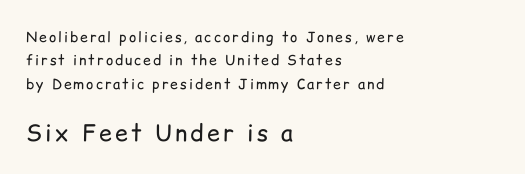
A typesetter would mark this as roman, not italic. The font sits on the lighter half of the weight spectrum, regular included. Regular leading. The compositor pushed each line to the left boundary. Glance below the letters and you will spot only blank space.
